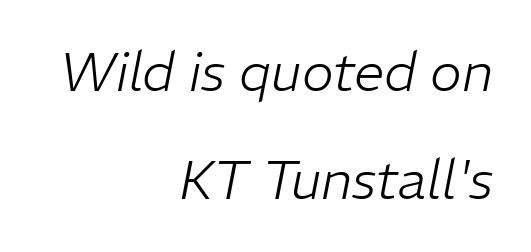
{"italic": "yes", "lean": "right", "slant_degrees": 11, "bold": "no", "weight": "light", "width": "normal", "stroke_contrast": "low", "x_height": "medium", "monospaced": "no", "underline": "no", "align": "right", "line_spacing": "loose", "line_spacing_ratio": 2.0, "letter_spacing": "normal", "letter_spacing_em": 0.0, "glyph_px": 54}
